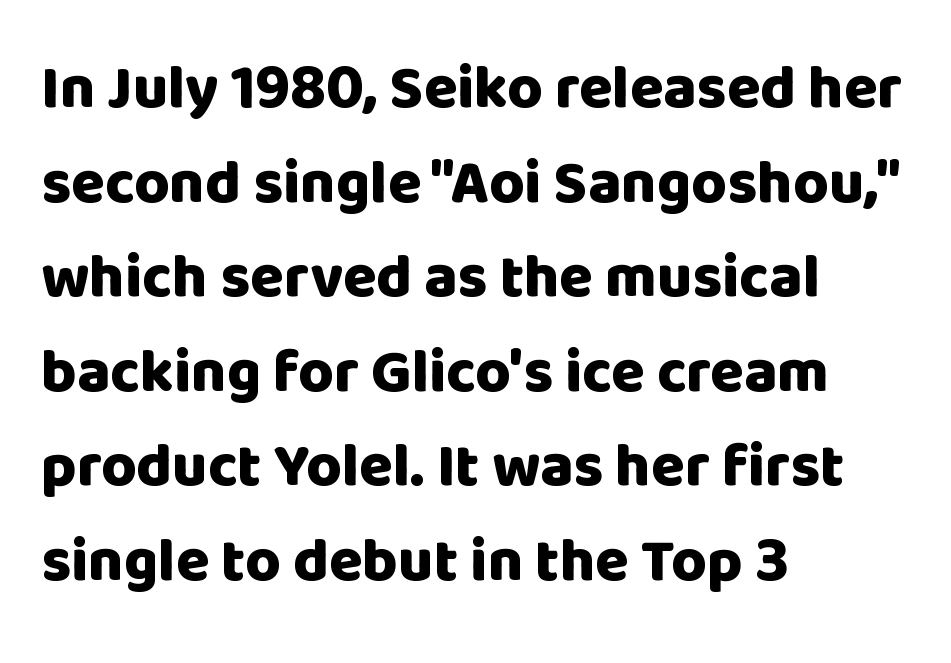
The image shows 61 px heavy sans-serif type, upright; set left-aligned, normal line spacing (1.55x), normal letter spacing, not underlined; low stroke contrast and a large x-height.
